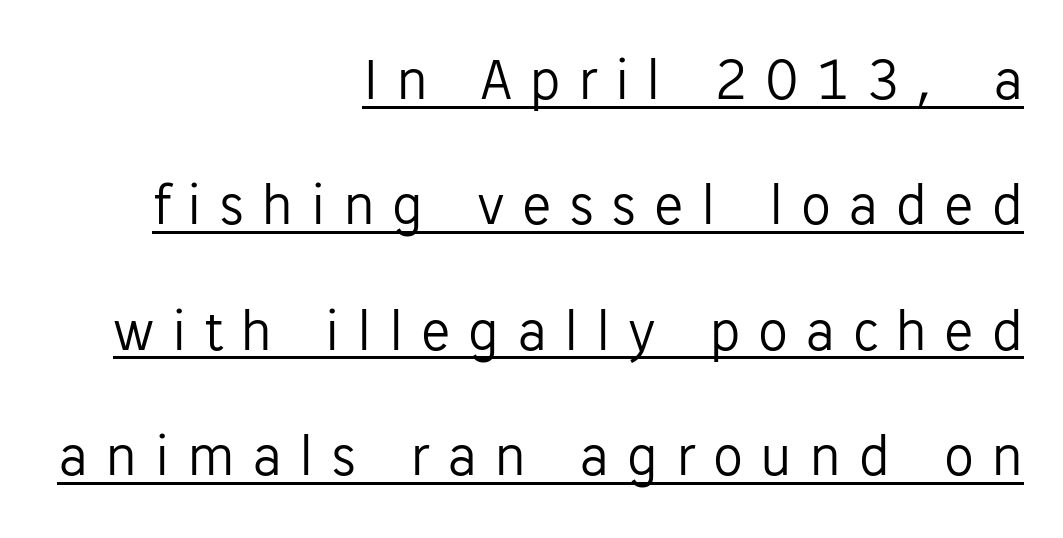
Layout note: lines flush right. What kind of face is this? One without serifs — a sans. Substantial extra tracking has been applied to these lines. Here the designer chose a conventional face with non-uniform glyph widths. No italicization has been applied; the sample stays upright. These characters rest on top of a visible drawn line.
